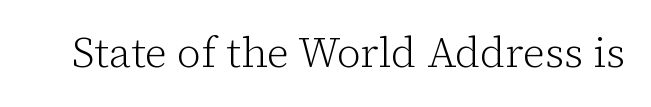
Stem width sits at or under what a default text font uses. Spacing verdict: proportional, widths tailored to each character. The foot of each line stays bare and open. These lines were composed using upright roman letters. No extra tracking has been applied to these lines. The glyphs in this specimen are seriffed.
